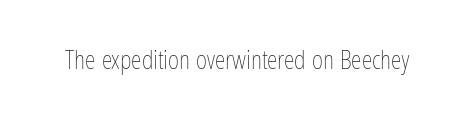
{"italic": "no", "bold": "no", "underline": "no", "letter_spacing": "normal", "letter_spacing_em": 0.0, "glyph_px": 27}
